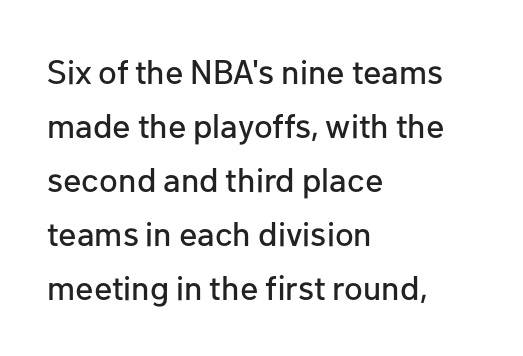
Think of a printed novel: that variable character pitch is what you see here. Serif or sans? Sans — the stroke terminals are bare. Baseline-to-baseline distance is the conventional proportion of letter height. The text block is weighted toward the left margin, trailing off unevenly rightward.
